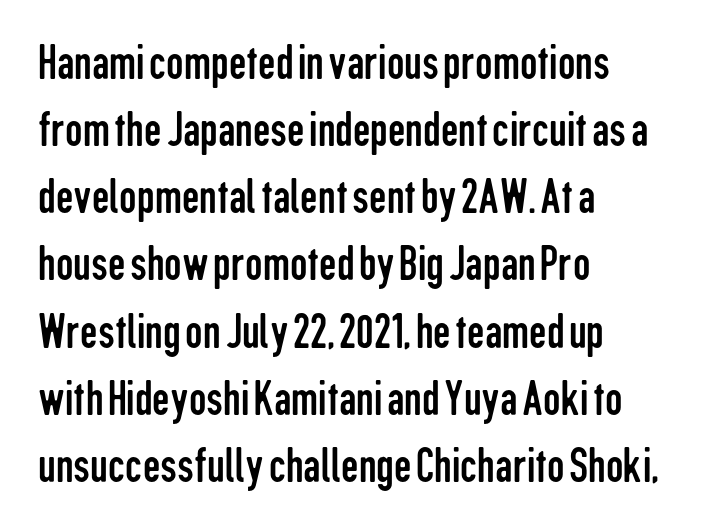
{"serif": "no", "italic": "no", "bold": "no", "weight": "regular", "width": "condensed", "stroke_contrast": "low", "x_height": "medium", "monospaced": "no", "underline": "no", "align": "left", "line_spacing": "normal", "line_spacing_ratio": 1.37, "letter_spacing": "normal", "letter_spacing_em": 0.0, "glyph_px": 49}
